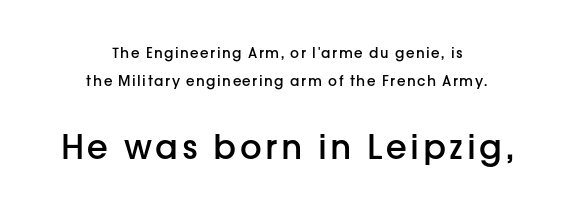
{"serif": "no", "italic": "no", "bold": "semi", "weight": "semibold", "width": "normal", "stroke_contrast": "low", "x_height": "medium", "monospaced": "no", "underline": "no", "align": "center", "line_spacing": "loose", "line_spacing_ratio": 2.03, "larger_block": "second", "size_ratio": 2.43, "glyph_px": 34}
